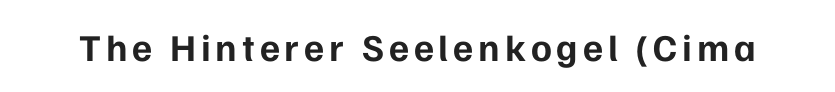
The image shows 38 px bold sans-serif type, upright; set not underlined; low stroke contrast and a medium x-height.
